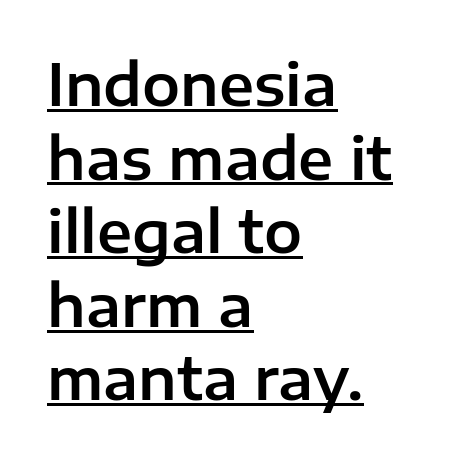
{"serif": "no", "italic": "no", "width": "normal", "stroke_contrast": "low", "x_height": "medium", "monospaced": "no", "underline": "yes", "align": "left", "line_spacing": "normal", "line_spacing_ratio": 1.29, "letter_spacing": "normal", "letter_spacing_em": 0.0, "glyph_px": 57}
